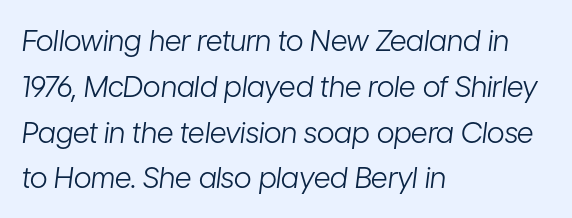
The image shows 29 px light, condensed type, italic (leaning right); set left-aligned, normal line spacing (1.58x), normal letter spacing, not underlined; low stroke contrast and a medium x-height.
